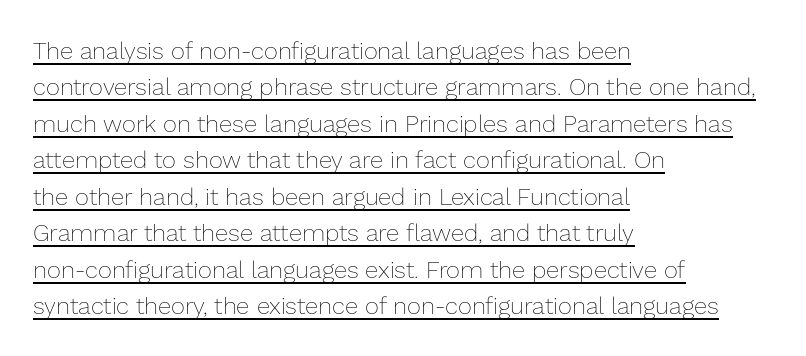
{"italic": "no", "bold": "no", "underline": "yes", "align": "left", "line_spacing": "normal", "line_spacing_ratio": 1.52, "letter_spacing": "normal", "letter_spacing_em": 0.0, "glyph_px": 24}
